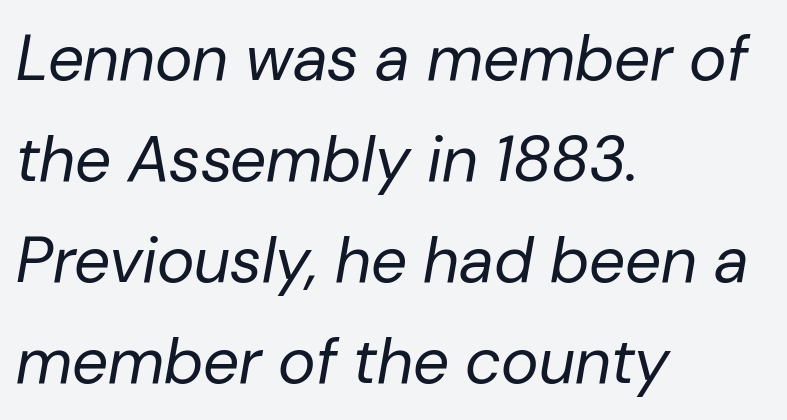
Honestly, there is no underline to notice here at all. The letters look calm and open, with moderate or lighter stems. There's an unmistakable incline to the writing here. One-word summary of the alignment: left.
